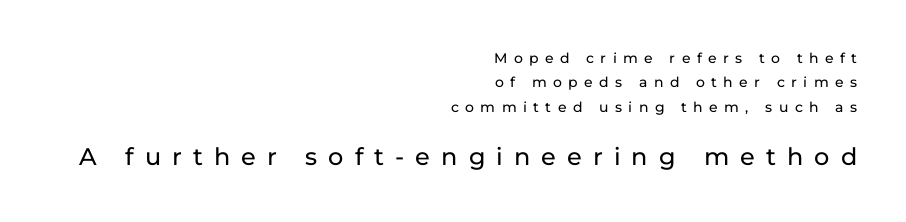
These two chunks differ in scale, with the bottom chunk taking the larger measure. One-word summary of the alignment: right. The specimen reads as upright at a glance. This rendering widens character spacing well past its baseline value. The baseline area is clear.
